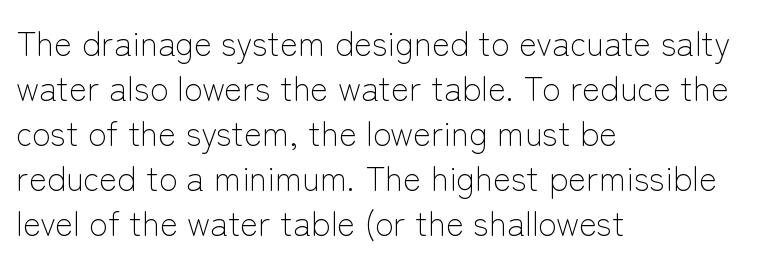
{"serif": "no", "italic": "no", "bold": "no", "weight": "light", "width": "normal", "stroke_contrast": "low", "x_height": "medium", "monospaced": "no", "underline": "no", "align": "left", "line_spacing": "normal", "line_spacing_ratio": 1.32, "letter_spacing": "normal", "letter_spacing_em": 0.0, "glyph_px": 34}
